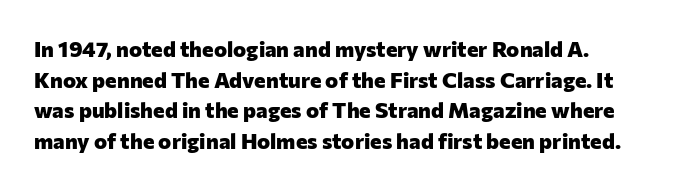
Evenly set lines give the paragraph a standard silhouette. Vertical strokes here are truly vertical. The space directly below the letters is spotless. How heavy is the stroke? Heavy — this is a bold. The rendering keeps characters at their native spacing.
